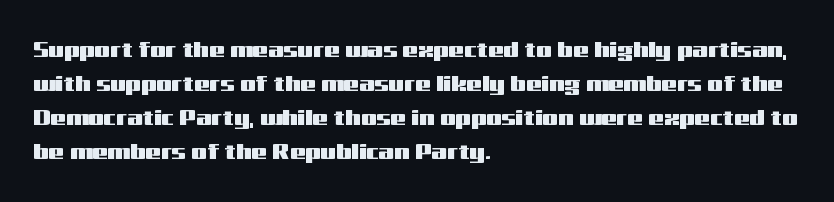
{"italic": "no", "underline": "no", "align": "left", "line_spacing": "normal", "line_spacing_ratio": 1.55, "letter_spacing": "normal", "letter_spacing_em": 0.0, "glyph_px": 22}
